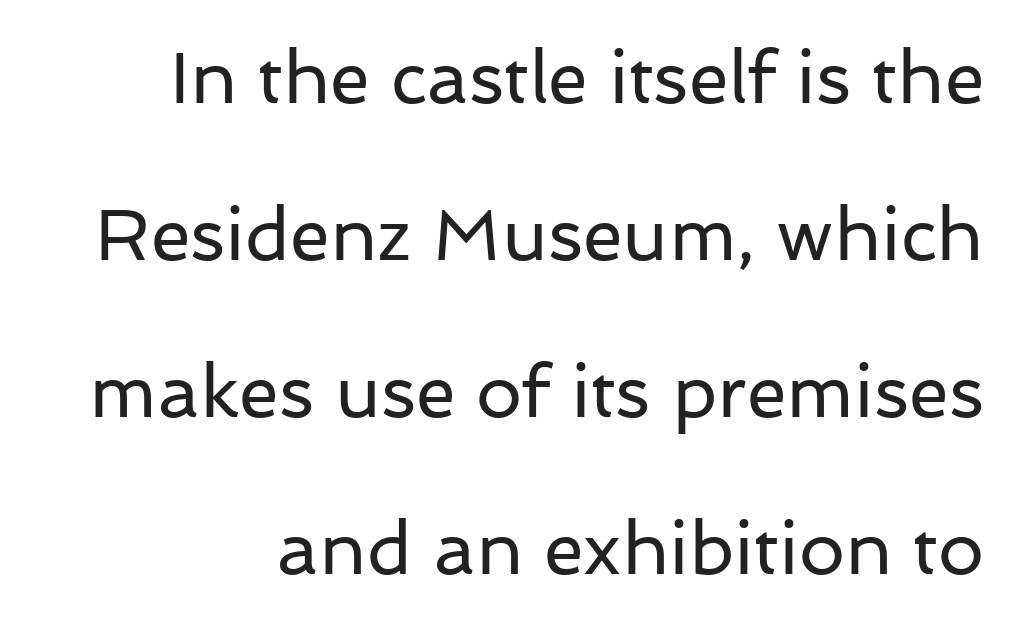
Stroke thickness stays within the range of a standard reading face or lighter. Here the designer chose a conventional face with non-uniform glyph widths. Unmarked baselines from the first word to the last. A great deal of white space separates one row of letters from the next. No feet cap the strokes, marking this as sans-serif type. The face used here is rendered with its standard letterfit.
